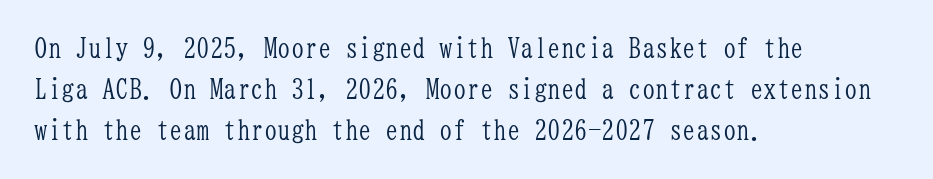
The image shows 27 px text type, upright; set left-aligned, normal line spacing (1.52x), normal letter spacing, not underlined.
